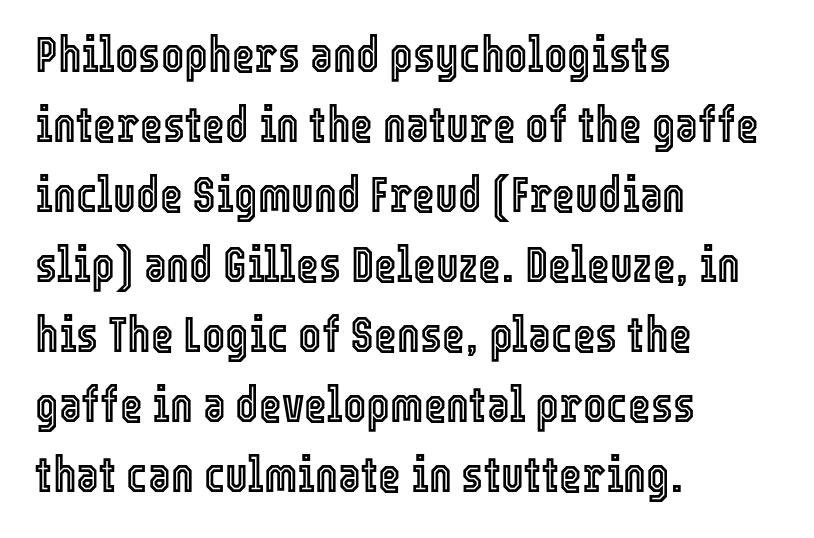
{"italic": "no", "width": "condensed", "x_height": "medium", "monospaced": "no", "underline": "no", "align": "left", "line_spacing": "normal", "line_spacing_ratio": 1.43, "letter_spacing": "normal", "letter_spacing_em": 0.0, "glyph_px": 49}
